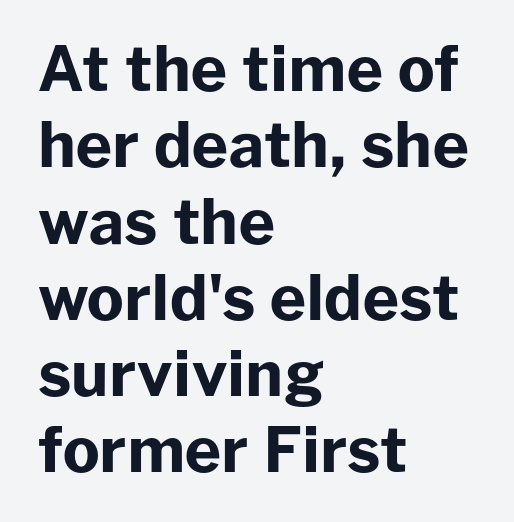
{"serif": "no", "italic": "no", "bold": "yes", "weight": "bold", "width": "normal", "stroke_contrast": "low", "x_height": "medium", "monospaced": "no", "underline": "no", "align": "left", "line_spacing_ratio": 1.23, "letter_spacing": "normal", "letter_spacing_em": 0.0, "glyph_px": 62}
